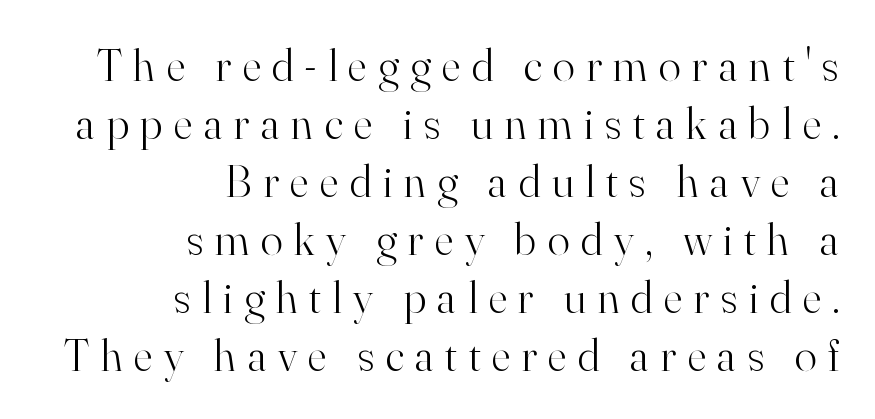
The image shows 46 px light serif type, upright; set right-aligned, normal line spacing (1.26x), unusually wide letter spacing (+0.25 em), not underlined; high stroke contrast and a small x-height.
